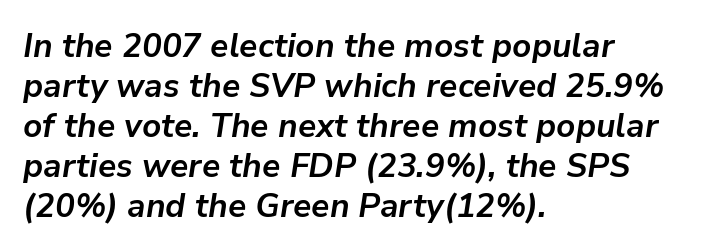
I'd describe the lettering as bold — thick and assertive. If you drew a line through each stem, it would be angled. These lines keep a tight, regular rhythm from letter to letter. Notice how the passage keeps a crisp vertical edge on the left only. The string is rendered with underlining switched off.
